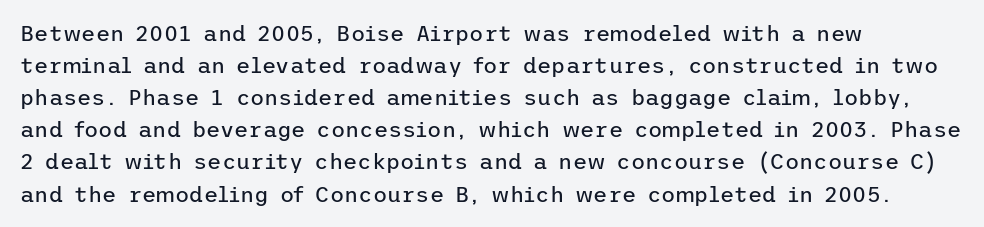
Q: Is the text bold? A: No.
Q: Is the text italic (slanted)? A: No, it is upright.
Q: Is the text underlined? A: No.
Q: How is the paragraph aligned? A: Left-aligned.
Q: Is the spacing between letters normal or unusually wide? A: Normal.
Q: Is the spacing between lines tight, normal or loose? A: Normal.
